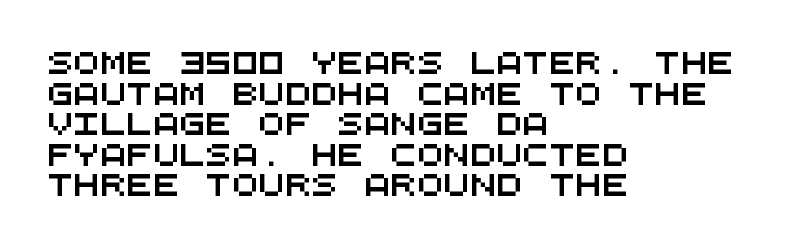
{"underline": "no", "align": "left", "line_spacing": "normal", "line_spacing_ratio": 1.39, "letter_spacing": "normal", "letter_spacing_em": 0.0, "glyph_px": 22}
